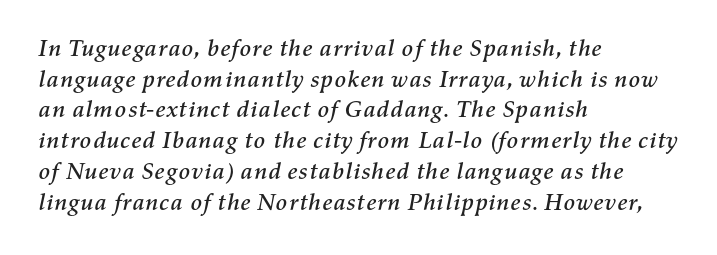
The image shows 24 px text type, italic (leaning right); set left-aligned, normal line spacing (1.28x), normal letter spacing, not underlined.
